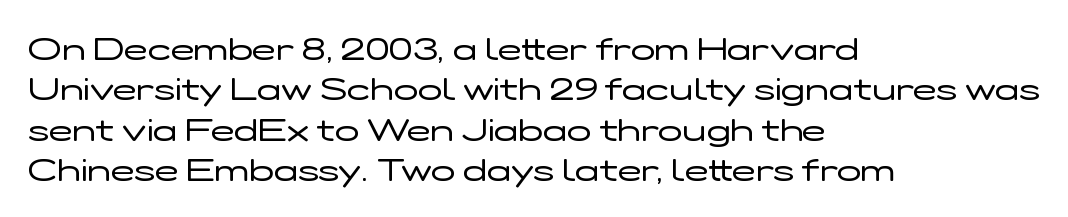
{"serif": "no", "italic": "no", "bold": "no", "weight": "regular", "width": "wide", "stroke_contrast": "low", "x_height": "medium", "monospaced": "no", "underline": "no", "align": "left", "line_spacing": "normal", "line_spacing_ratio": 1.26, "letter_spacing": "normal", "letter_spacing_em": 0.0, "glyph_px": 32}
